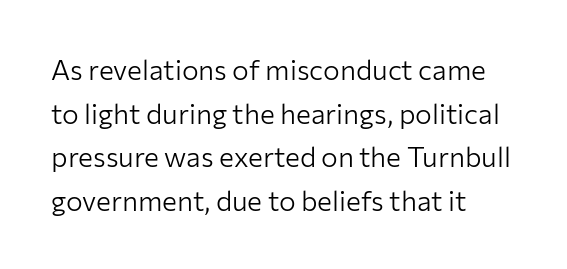
Whoever set this chose a conventional vertical rhythm. These lines are composed in type without serifs. Here the designer chose a conventional face with non-uniform glyph widths. The paragraph shown leans on its left margin. Plain, unruled lines of type. Ascenders rise straight up at ninety degrees.
